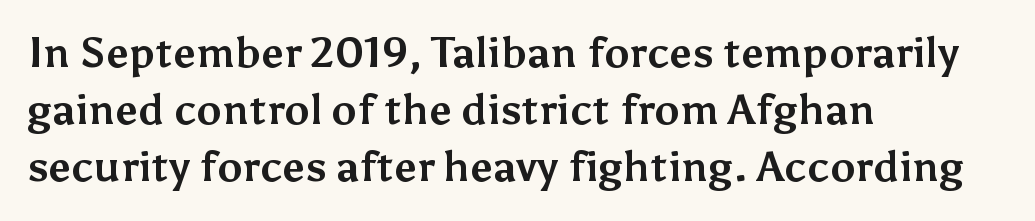
Does the copy run flush right? No — it runs flush left. No extra tracking has been applied to these lines. The passage shown is typed in a proportional face where columns would drift. You can tell it's not italic because the verticals are truly vertical.
